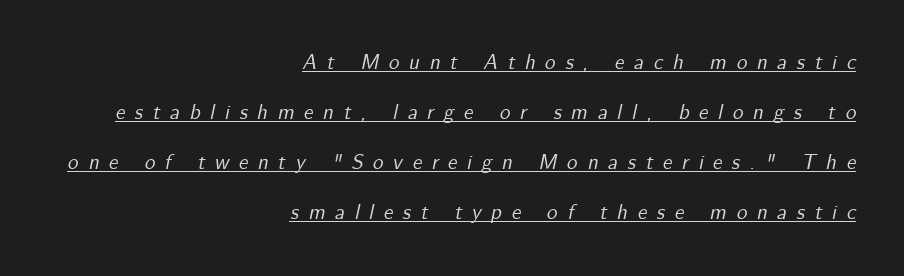
The image shows 21 px text type, italic (leaning right); set right-aligned, loose line spacing (2.38x), unusually wide letter spacing (+0.46 em), underlined.
